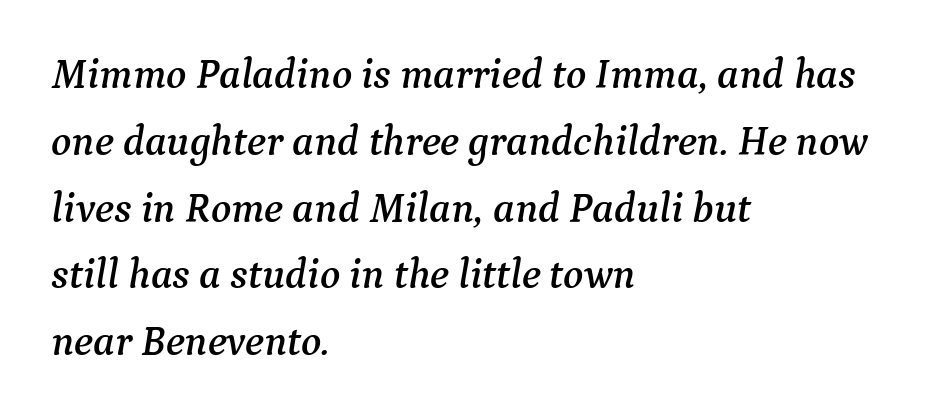
{"serif": "yes", "italic": "yes", "lean": "right", "slant_degrees": 9, "width": "normal", "stroke_contrast": "medium", "x_height": "medium", "monospaced": "no", "underline": "no", "align": "left", "line_spacing": "normal", "line_spacing_ratio": 1.59, "letter_spacing": "normal", "letter_spacing_em": 0.0, "glyph_px": 42}
